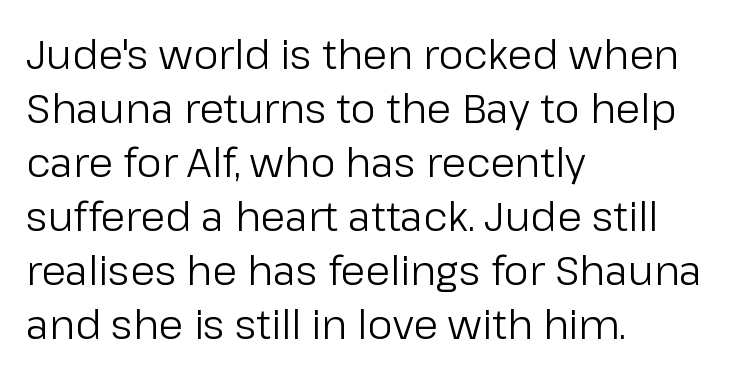
Q: Is the text bold? A: No.
Q: Is the text italic (slanted)? A: No, it is upright.
Q: Is the typeface a serif or a sans-serif typeface? A: Sans-serif.
Q: Is the text underlined? A: No.
Q: How is the paragraph aligned? A: Left-aligned.
Q: Is the spacing between letters normal or unusually wide? A: Normal.
Q: Is the spacing between lines tight, normal or loose? A: Normal.
Q: Width (condensed, normal, or wide)? A: Normal.
Q: Stroke contrast? A: Low.
Q: x-height? A: Medium.
Q: Monospaced? A: No.
